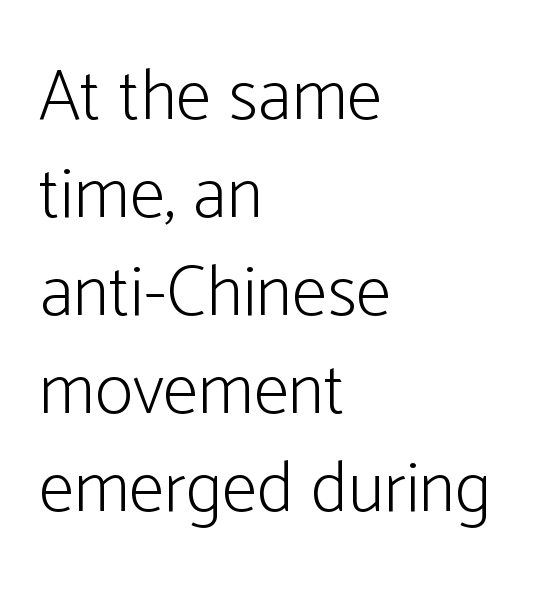
Every character sits straight up, as roman type does. This sample uses a sans-serif face. Vertical spacing — default. This sample is left-justified, so line endings fall wherever the words run out. Weight: not bold — regular or lighter.
